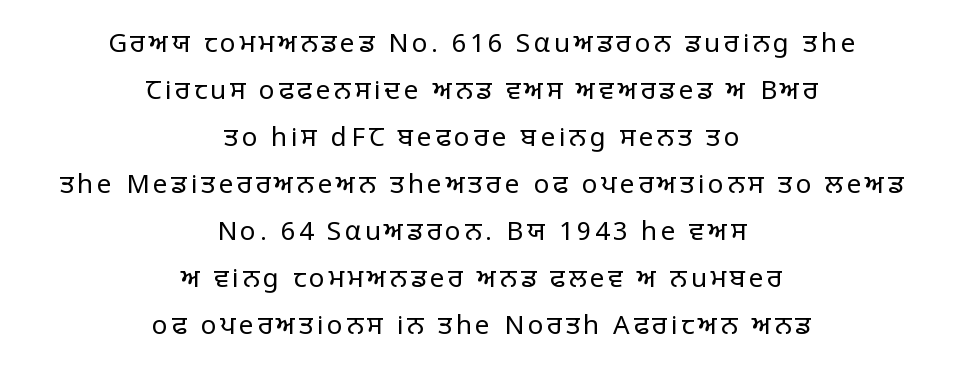
{"italic": "no", "bold": "no", "underline": "no", "align": "center", "line_spacing_ratio": 1.81, "glyph_px": 26}
